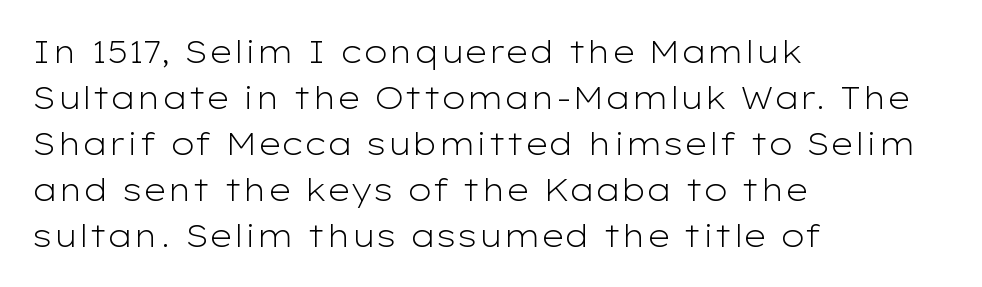
The image shows 31 px light, wide sans-serif type, upright; set left-aligned, normal line spacing (1.48x), normal letter spacing, not underlined; low stroke contrast and a medium x-height.
